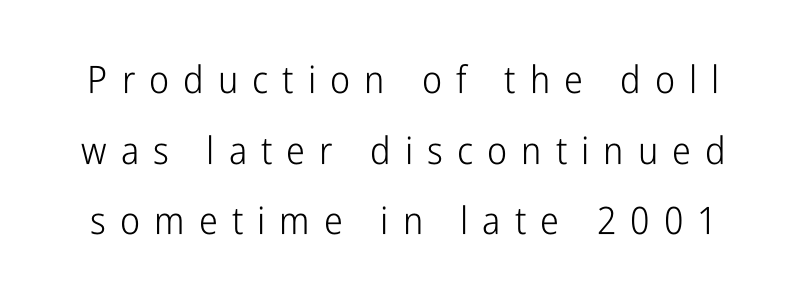
The image shows 38 px light, condensed sans-serif type, upright; set line spacing 1.86x, unusually wide letter spacing (+0.37 em), not underlined; low stroke contrast and a medium x-height.
